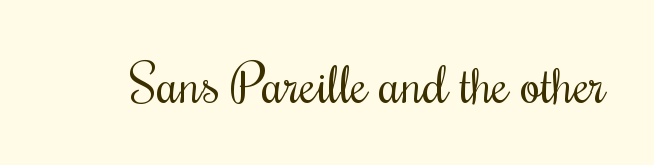
{"serif": "yes", "bold": "no", "weight": "regular", "width": "condensed", "stroke_contrast": "medium", "x_height": "small", "monospaced": "no", "underline": "no", "letter_spacing": "normal", "letter_spacing_em": 0.0, "glyph_px": 53}
